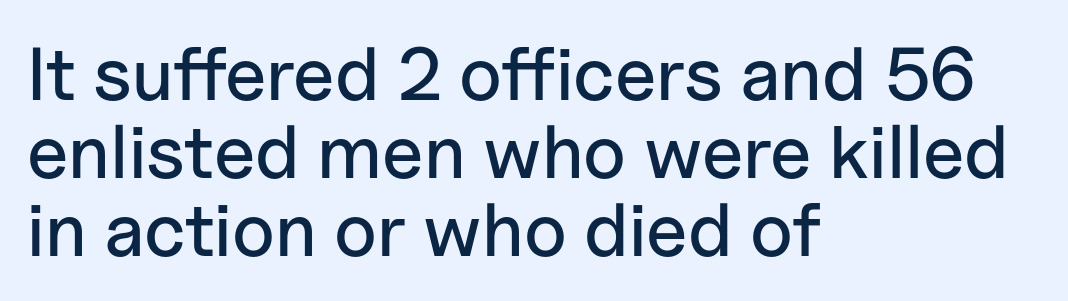
The lettering holds an erect, upright posture throughout. This rendering employs a face without finishing strokes, i.e., a sans-serif. Note the varied advance widths — an 'i' is clearly narrower than an 'm'. The line texture is even and compact thanks to regular tracking. The passage shown stacks its lines with hardly any gap. Check under the words: just untouched page.
